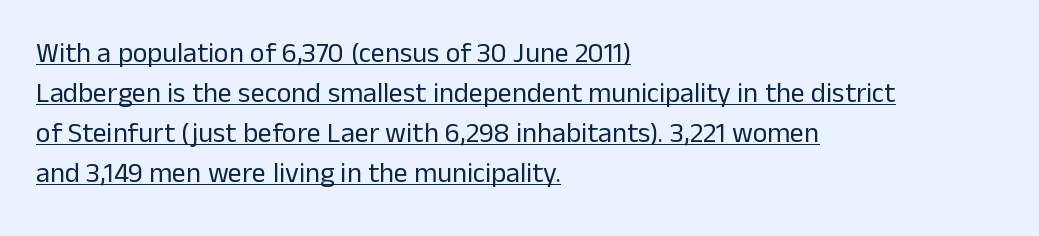
Posture: vertical. Typeset ragged right — the left edge is the straight one. The type family on display is of the sans-serif kind. Is this a fixed-width face? No — the glyphs have proportional, varying widths. Each stroke keeps to a modest, everyday thickness or less. The tracking reads as untouched default to a designer's eye.
